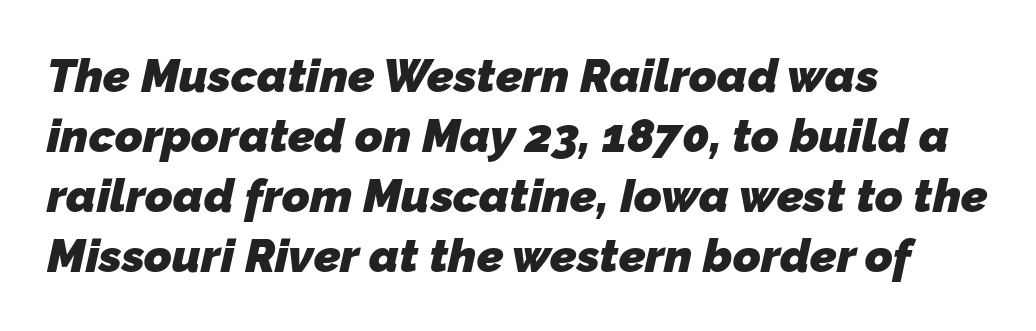
Nope, no serifs anywhere on these letters. Notice how descenders clear the ascenders below comfortably — that's standard leading. Bold? Absolutely — the strokes are thick and heavy. Short note: letters normally spaced. The letters advance in unequal steps, a hallmark of proportional type.
